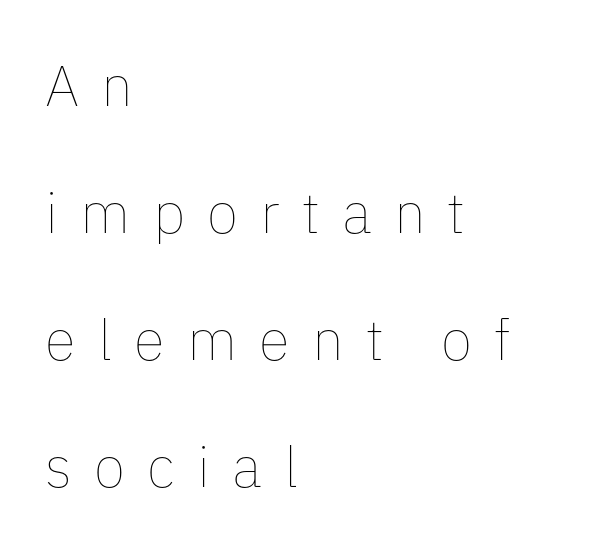
Q: Is the text bold? A: No.
Q: Is the text italic (slanted)? A: No, it is upright.
Q: Is the text underlined? A: No.
Q: How is the paragraph aligned? A: Left-aligned.
Q: Is the spacing between letters normal or unusually wide? A: Unusually wide.
Q: Is the spacing between lines tight, normal or loose? A: Loose.
Q: Width (condensed, normal, or wide)? A: Normal.
Q: Stroke contrast? A: Low.
Q: x-height? A: Medium.
Q: Monospaced? A: No.
